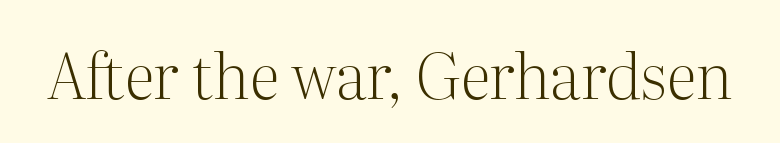
{"serif": "yes", "italic": "no", "bold": "no", "weight": "light", "width": "normal", "stroke_contrast": "medium", "x_height": "medium", "monospaced": "no", "underline": "no", "letter_spacing": "normal", "letter_spacing_em": 0.0, "glyph_px": 63}
